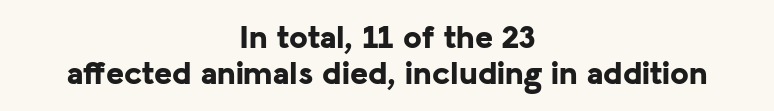
Q: Is the text bold? A: Yes.
Q: Is the text italic (slanted)? A: No, it is upright.
Q: Is the typeface a serif or a sans-serif typeface? A: Sans-serif.
Q: Is the text underlined? A: No.
Q: How is the paragraph aligned? A: Centered.
Q: Is the spacing between letters normal or unusually wide? A: Normal.
Q: Is the spacing between lines tight, normal or loose? A: Tight.
Q: Width (condensed, normal, or wide)? A: Normal.
Q: Stroke contrast? A: Low.
Q: x-height? A: Medium.
Q: Monospaced? A: No.
